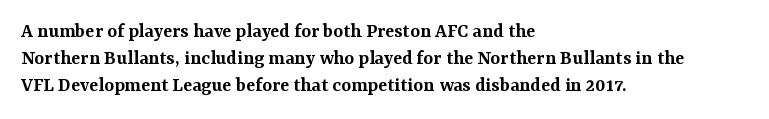
The typography opts for an upright posture over an oblique one. The typesetting leans somewhat heavy: a semibold. Look at the tracking — it's just the regular setting, nothing added. Bare-footed words on every line. Summary of vertical rhythm: regular, with standard interline spacing. The paragraph shown leans on its left margin.
